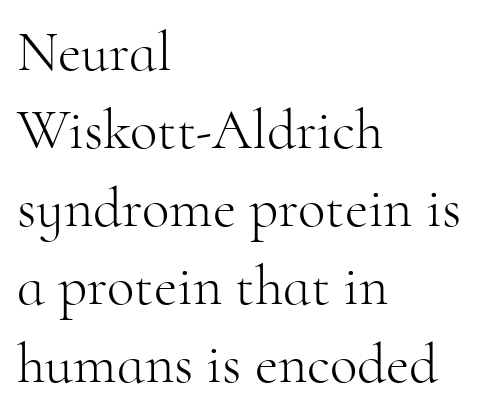
Q: Is the text bold? A: No.
Q: Is the text italic (slanted)? A: No, it is upright.
Q: Is the typeface a serif or a sans-serif typeface? A: Serif.
Q: Is the text underlined? A: No.
Q: How is the paragraph aligned? A: Left-aligned.
Q: Is the spacing between letters normal or unusually wide? A: Normal.
Q: Is the spacing between lines tight, normal or loose? A: Normal.
Q: Width (condensed, normal, or wide)? A: Normal.
Q: Stroke contrast? A: High.
Q: x-height? A: Small.
Q: Monospaced? A: No.
